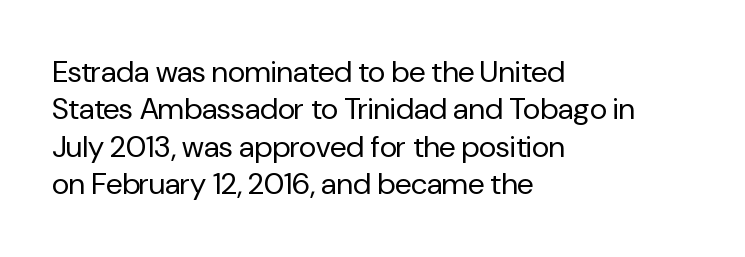
{"serif": "no", "italic": "no", "bold": "no", "weight": "regular", "width": "normal", "stroke_contrast": "low", "x_height": "medium", "monospaced": "no", "underline": "no", "align": "left", "line_spacing": "normal", "line_spacing_ratio": 1.25, "letter_spacing": "normal", "letter_spacing_em": 0.0, "glyph_px": 30}
